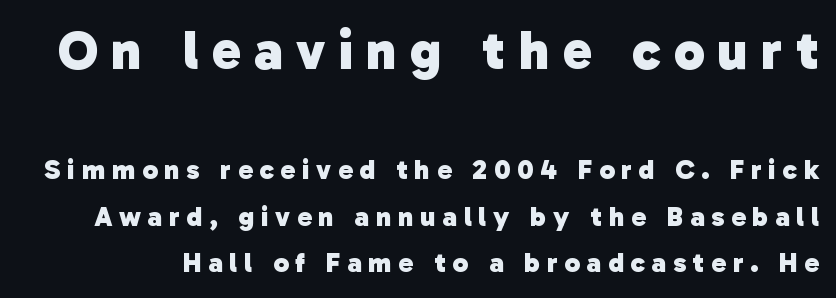
{"serif": "no", "bold": "yes", "weight": "heavy", "width": "normal", "stroke_contrast": "low", "x_height": "medium", "monospaced": "no", "underline": "no", "line_spacing": "normal", "line_spacing_ratio": 1.66, "letter_spacing": "wide", "letter_spacing_em": 0.24, "larger_block": "first", "size_ratio": 1.96, "glyph_px": 55}
